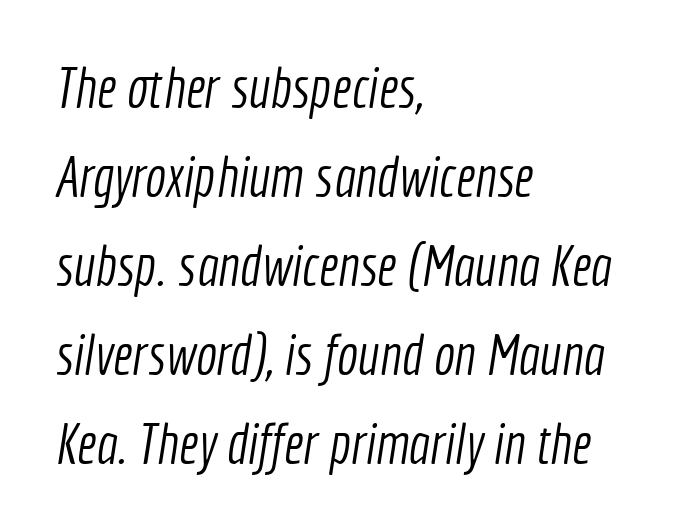
No extra tracking has been applied to these lines. Examine the stroke ends and you'll find no serifs. A bare baseline throughout the passage. These lines stack with their left ends in a neat column.
